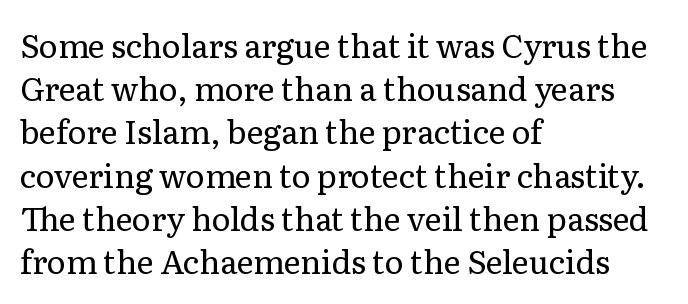
The setting favours the left margin, as ordinary paragraphs usually do. No word sits above an underline. A typesetter would call this leading conventional body-copy spacing. A light-to-regular cut is what we see here. The gaps between neighbouring characters are ordinary and unremarkable. The font's upright variant was chosen for this text.
